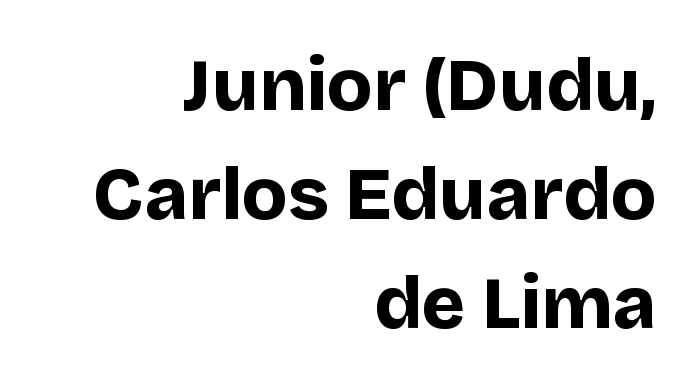
Which margin do the lines hug? The right one — the left edge is uneven. Heavy, bold letterforms. Type without underlining. The type is set solid horizontally, with unmodified tracking.
